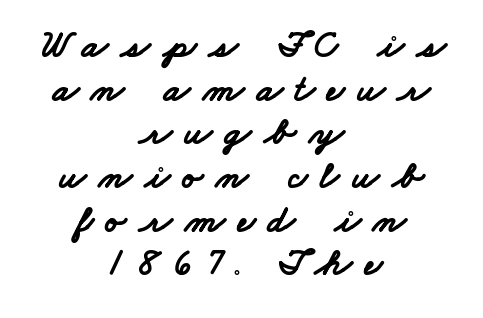
Caption: expanded tracking, letters set apart. Nope, no serifs anywhere on these letters. Anything drawn beneath the words? Only blank space. Summary of vertical rhythm: compact, with narrow interline spacing. Neither beginnings nor endings align; midpoints do.
